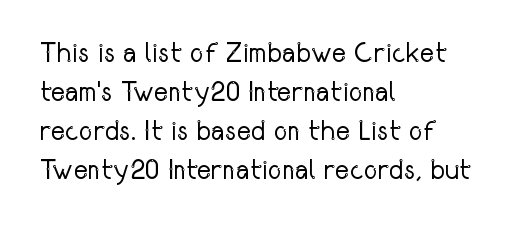
Nothing heavy about these letters — not bold at all. The block of text has a typical density, with ordinary space between rows. Posture: straight, roman, zero tilt. Quick note: underline off. The letterforms sit shoulder to shoulder at normal distance.
